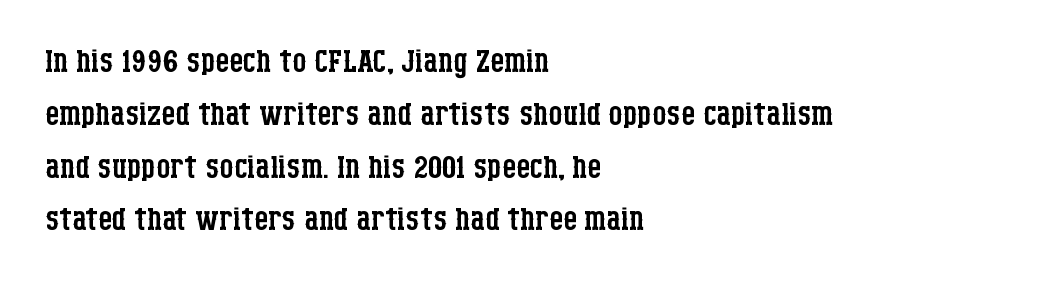
The image shows 44 px regular-weight, condensed serif type, upright; set left-aligned, line spacing 1.2x, normal letter spacing, not underlined; low stroke contrast and a large x-height.
